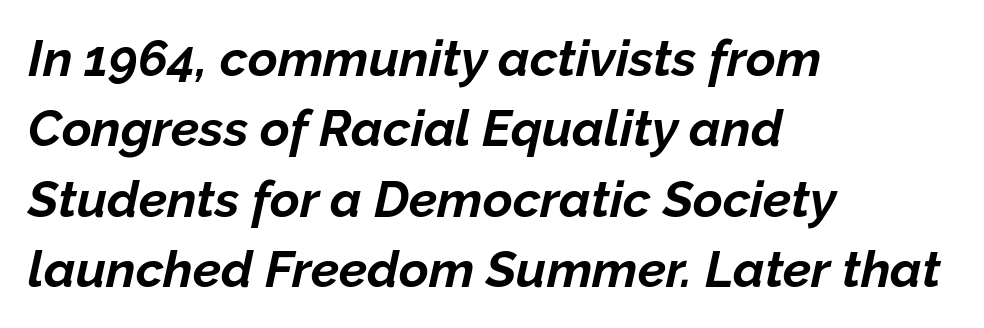
This rendering leaves character spacing at its baseline value. Normally led — the rows are evenly, conventionally spaced. The passage shown leans; its letterforms are oblique. Honestly, there is no underline to notice here at all. The rendering uses natural spacing where letterforms have individual widths. In terms of weight, the rendering is a true, heavy bold.
